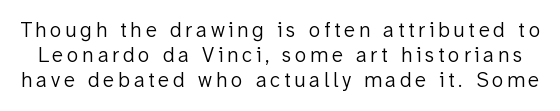
Q: Is the text bold? A: No.
Q: Is the text italic (slanted)? A: No, it is upright.
Q: Is the text underlined? A: No.
